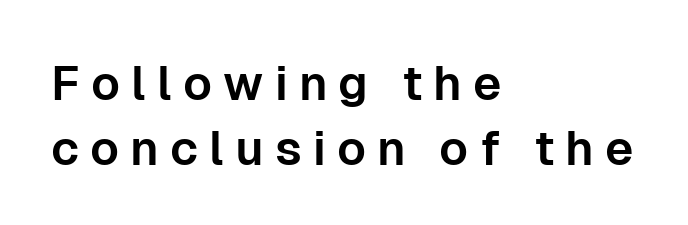
This rendering uses left alignment, leaving the right contour irregular. There is plenty of visible air inserted between adjacent glyphs. Any mark beneath the type? The region is blank. The rendering uses natural spacing where letterforms have individual widths. In terms of posture, this sample is upright. Examine the stroke ends and you'll find no serifs.
